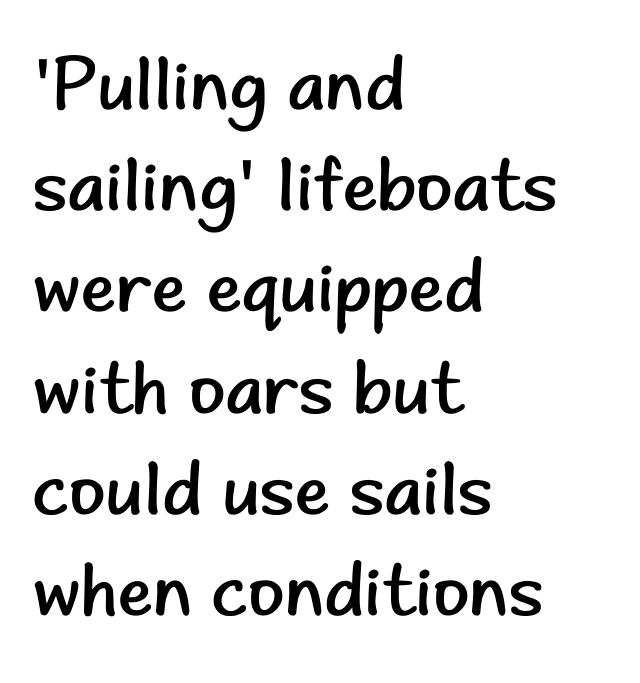
The space directly below the letters is spotless. Interline gaps are of average width in this sample. Weight class: somewhere from thin through regular. Upright lettering throughout. The type family on display is of the sans-serif kind.
